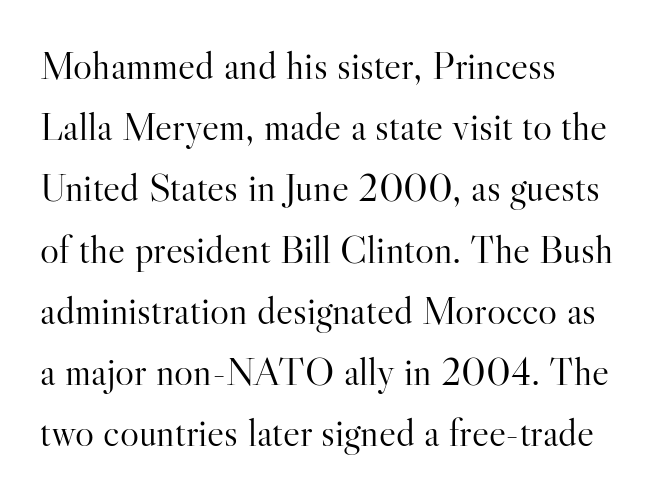
Q: Is the text bold? A: No.
Q: Is the text italic (slanted)? A: No, it is upright.
Q: Is the typeface a serif or a sans-serif typeface? A: Serif.
Q: Is the text underlined? A: No.
Q: How is the paragraph aligned? A: Left-aligned.
Q: Is the spacing between letters normal or unusually wide? A: Normal.
Q: Is the spacing between lines tight, normal or loose? A: Normal.
Q: Width (condensed, normal, or wide)? A: Normal.
Q: Stroke contrast? A: High.
Q: x-height? A: Small.
Q: Monospaced? A: No.
